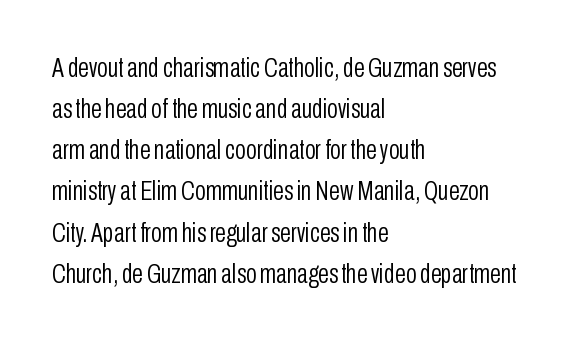
Tracking here is standard; glyphs follow each other at the usual distance. The foot of each line stays bare and open. The typesetter chose a ragged-right arrangement here. This sample keeps an unexceptional amount of space between lines. These glyphs show unthickened strokes, regular width or finer. This rendering employs a face without finishing strokes, i.e., a sans-serif.
